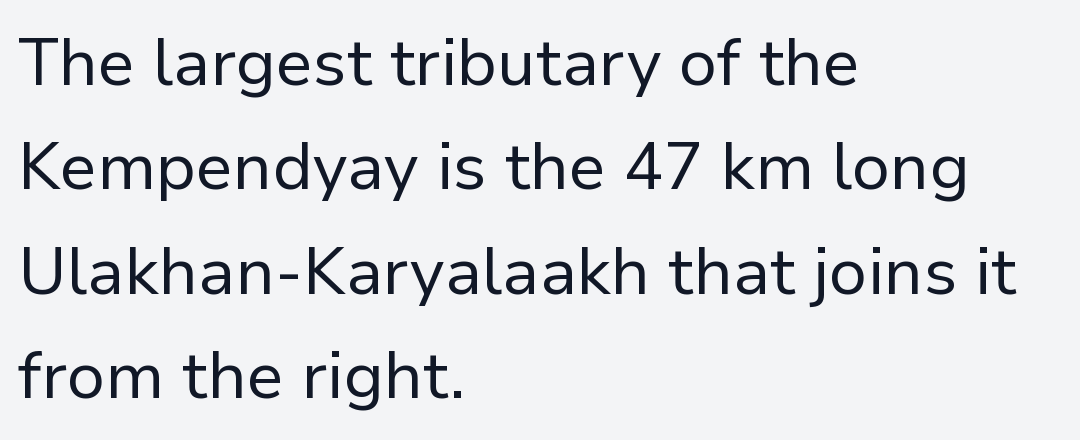
Q: Is the text bold? A: No.
Q: Is the text italic (slanted)? A: No, it is upright.
Q: Is the typeface a serif or a sans-serif typeface? A: Sans-serif.
Q: Is the text underlined? A: No.
Q: How is the paragraph aligned? A: Left-aligned.
Q: Is the spacing between letters normal or unusually wide? A: Normal.
Q: Is the spacing between lines tight, normal or loose? A: Normal.
Q: Width (condensed, normal, or wide)? A: Normal.
Q: Stroke contrast? A: Low.
Q: x-height? A: Medium.
Q: Monospaced? A: No.
